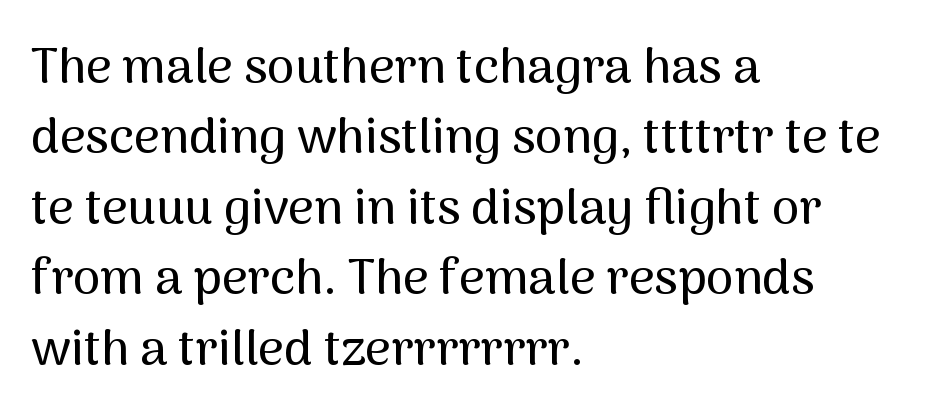
Q: Is the text italic (slanted)? A: No, it is upright.
Q: Is the typeface a serif or a sans-serif typeface? A: Sans-serif.
Q: Is the text underlined? A: No.
Q: How is the paragraph aligned? A: Left-aligned.
Q: Is the spacing between letters normal or unusually wide? A: Normal.
Q: Is the spacing between lines tight, normal or loose? A: Normal.
Q: Width (condensed, normal, or wide)? A: Normal.
Q: Stroke contrast? A: Medium.
Q: x-height? A: Medium.
Q: Monospaced? A: No.
